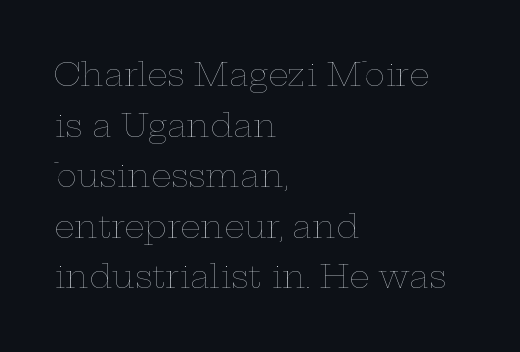
Is the block centered? No — it sits flush against the left margin. The passage shown is not bold in any degree. This sample uses an upright cut, with every glyph sitting square on the baseline. Default kerning and tracking; the words read as compact shapes.
